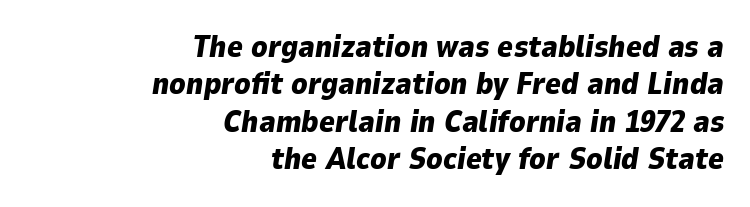
{"italic": "yes", "lean": "right", "slant_degrees": 9, "bold": "yes", "weight": "heavy", "width": "normal", "stroke_contrast": "low", "x_height": "medium", "monospaced": "no", "underline": "no", "align": "right", "line_spacing": "normal", "line_spacing_ratio": 1.25, "letter_spacing": "normal", "letter_spacing_em": 0.0, "glyph_px": 30}
